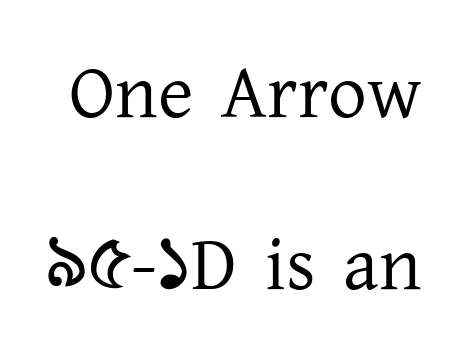
Q: Is the text bold? A: No.
Q: Is the text italic (slanted)? A: No, it is upright.
Q: Is the typeface a serif or a sans-serif typeface? A: Serif.
Q: Is the text underlined? A: No.
Q: Is the spacing between letters normal or unusually wide? A: Normal.
Q: Is the spacing between lines tight, normal or loose? A: Loose.
Q: Width (condensed, normal, or wide)? A: Normal.
Q: Stroke contrast? A: Low.
Q: x-height? A: Medium.
Q: Monospaced? A: No.
